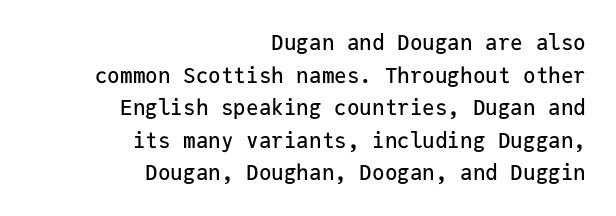
The image shows 21 px text type, upright; set right-aligned, normal line spacing (1.55x), normal letter spacing, not underlined.
